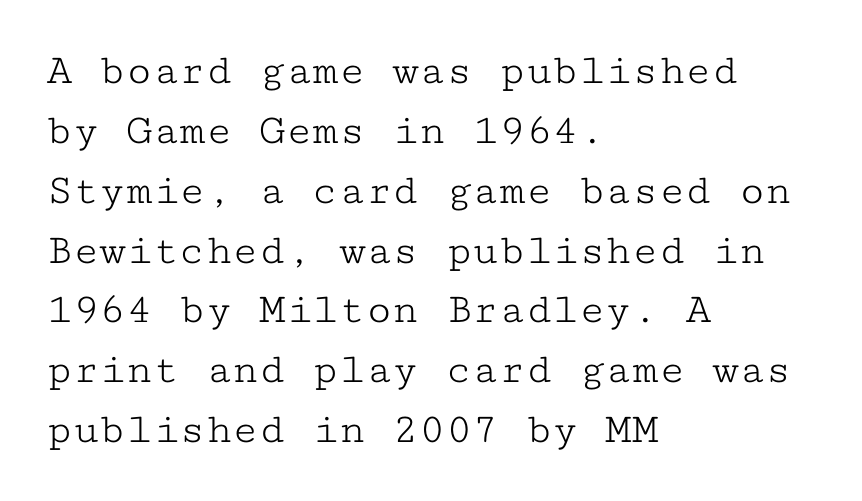
{"serif": "yes", "italic": "no", "bold": "no", "weight": "light", "width": "wide", "stroke_contrast": "low", "x_height": "medium", "monospaced": "yes", "underline": "no", "align": "left", "line_spacing": "normal", "line_spacing_ratio": 1.36, "letter_spacing": "normal", "letter_spacing_em": 0.0, "glyph_px": 44}
